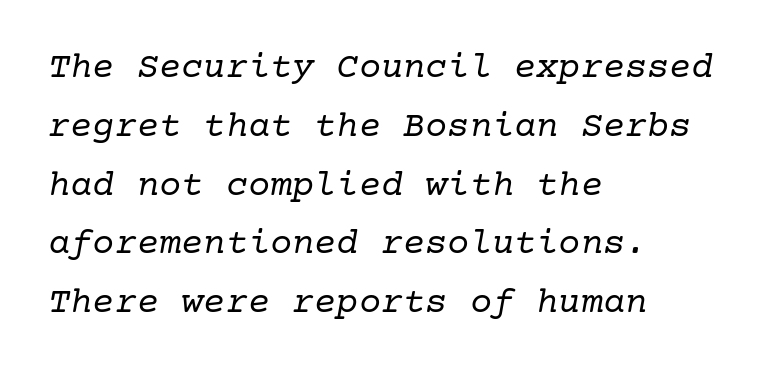
Q: Is the text bold? A: No.
Q: Is the text italic (slanted)? A: Yes, it leans right by about 10 degrees.
Q: Is the typeface a serif or a sans-serif typeface? A: Serif.
Q: Is the text underlined? A: No.
Q: How is the paragraph aligned? A: Left-aligned.
Q: Is the spacing between letters normal or unusually wide? A: Normal.
Q: Is the spacing between lines tight, normal or loose? A: Normal.
Q: Width (condensed, normal, or wide)? A: Normal.
Q: Stroke contrast? A: Low.
Q: x-height? A: Medium.
